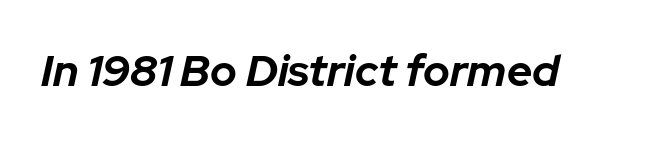
Summary of weight: heavy, a full bold. Nobody touched the tracking dial on this one. Bare-footed words on every line. There's an unmistakable incline to the writing here. Think of a printed novel: that variable character pitch is what you see here.
